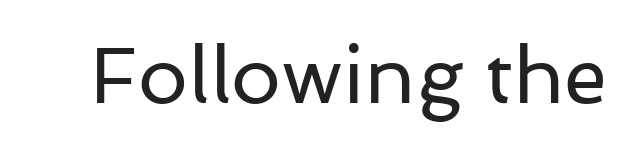
Q: Is the text bold? A: No.
Q: Is the text italic (slanted)? A: No, it is upright.
Q: Is the typeface a serif or a sans-serif typeface? A: Sans-serif.
Q: Is the text underlined? A: No.
Q: Is the spacing between letters normal or unusually wide? A: Normal.
Q: Width (condensed, normal, or wide)? A: Normal.
Q: Stroke contrast? A: Low.
Q: x-height? A: Medium.
Q: Monospaced? A: No.
